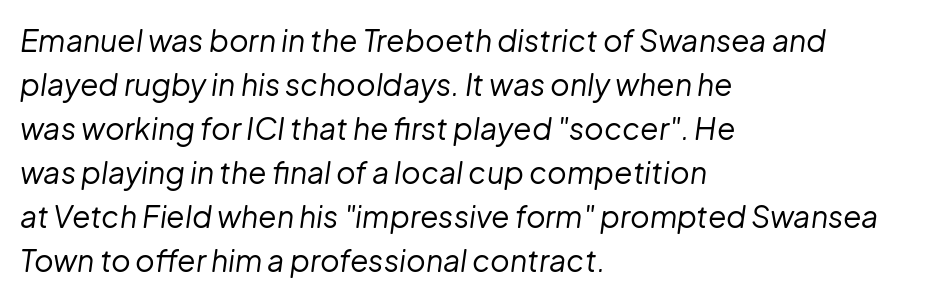
A classic flush-left, rag-right setting is used for this passage. Character widths vary here, with narrow letters taking less room than wide ones. Inter-character spacing is left at the font's built-in metrics. Quick note: underline off. Counters stay open thanks to moderate or lighter strokes.
